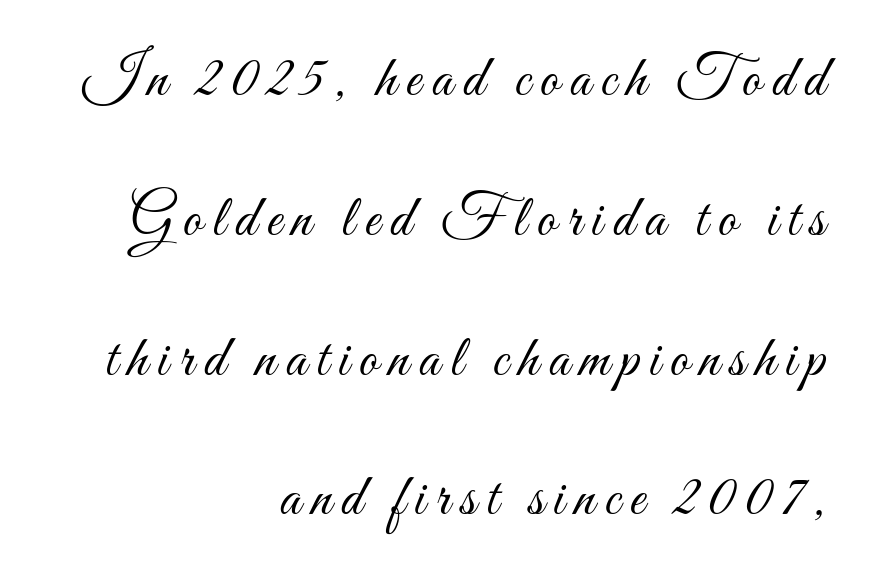
{"bold": "no", "weight": "light", "width": "condensed", "stroke_contrast": "medium", "x_height": "small", "monospaced": "no", "underline": "no", "align": "right", "line_spacing": "loose", "line_spacing_ratio": 2.37, "glyph_px": 59}
